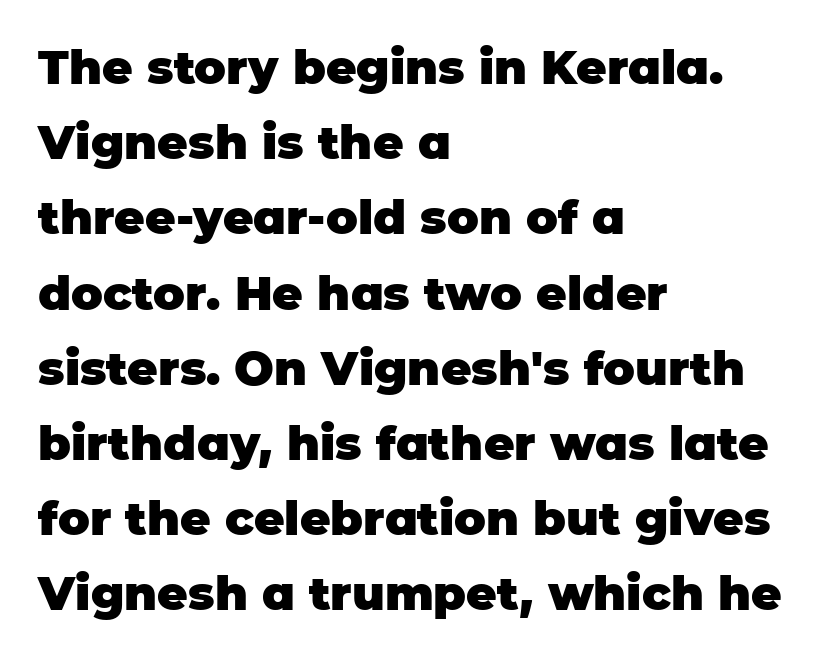
Q: Is the text bold? A: Yes.
Q: Is the text italic (slanted)? A: No, it is upright.
Q: Is the typeface a serif or a sans-serif typeface? A: Sans-serif.
Q: Is the text underlined? A: No.
Q: How is the paragraph aligned? A: Left-aligned.
Q: Is the spacing between letters normal or unusually wide? A: Normal.
Q: Is the spacing between lines tight, normal or loose? A: Normal.
Q: Width (condensed, normal, or wide)? A: Normal.
Q: Stroke contrast? A: Low.
Q: x-height? A: Large.
Q: Monospaced? A: No.
